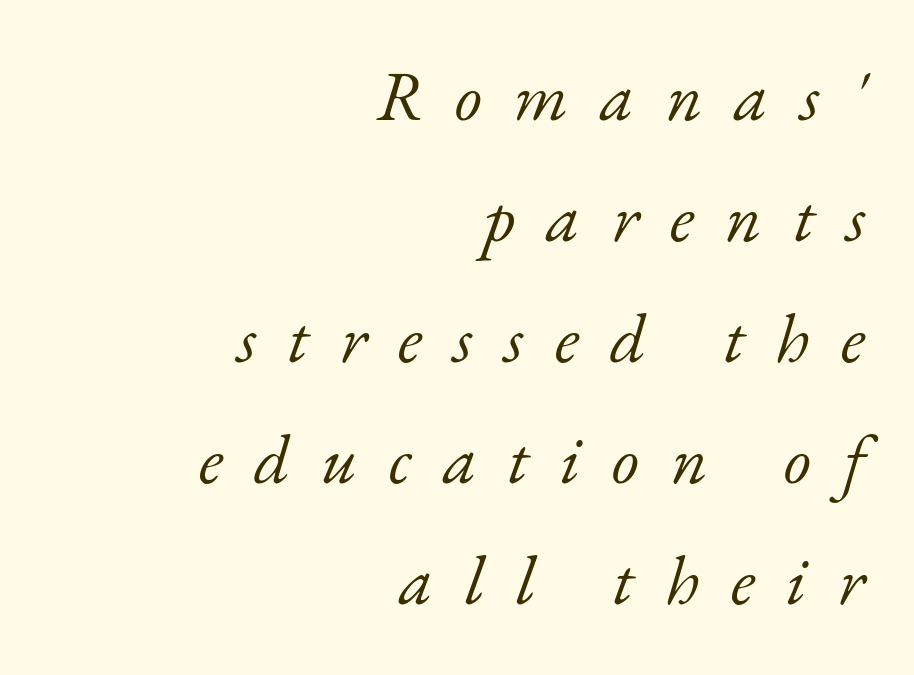
The image shows 70 px light serif type, italic (leaning right); set right-aligned, line spacing 1.73x, unusually wide letter spacing (+0.45 em), not underlined; low stroke contrast and a small x-height.
